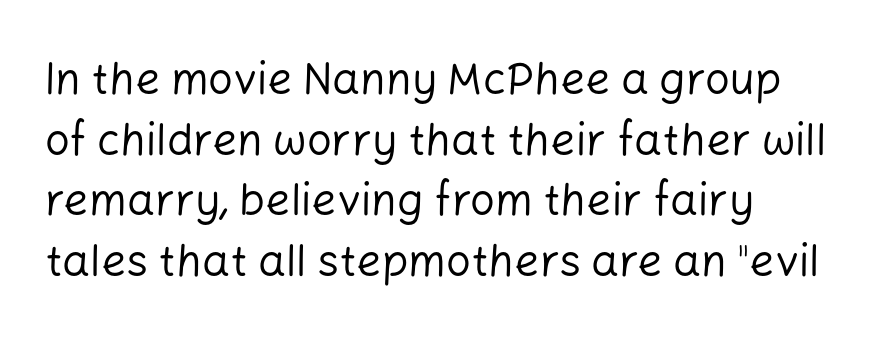
Character widths vary here, with narrow letters taking less room than wide ones. Examine the stroke ends and you'll find no serifs. The specimen reads as upright at a glance. The area under the type is left untouched. Weight: not bold — regular or lighter. Each word holds together tightly as a unit, with standard inter-letter gaps.
